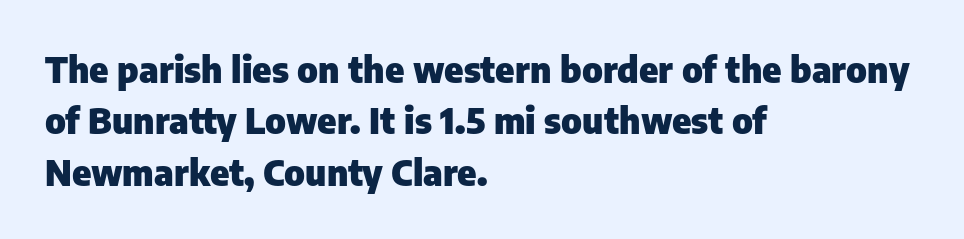
Q: Is the text bold? A: Yes.
Q: Is the text italic (slanted)? A: No, it is upright.
Q: Is the typeface a serif or a sans-serif typeface? A: Sans-serif.
Q: Is the text underlined? A: No.
Q: How is the paragraph aligned? A: Left-aligned.
Q: Is the spacing between letters normal or unusually wide? A: Normal.
Q: Is the spacing between lines tight, normal or loose? A: Normal.
Q: Width (condensed, normal, or wide)? A: Normal.
Q: Stroke contrast? A: Low.
Q: x-height? A: Medium.
Q: Monospaced? A: No.
